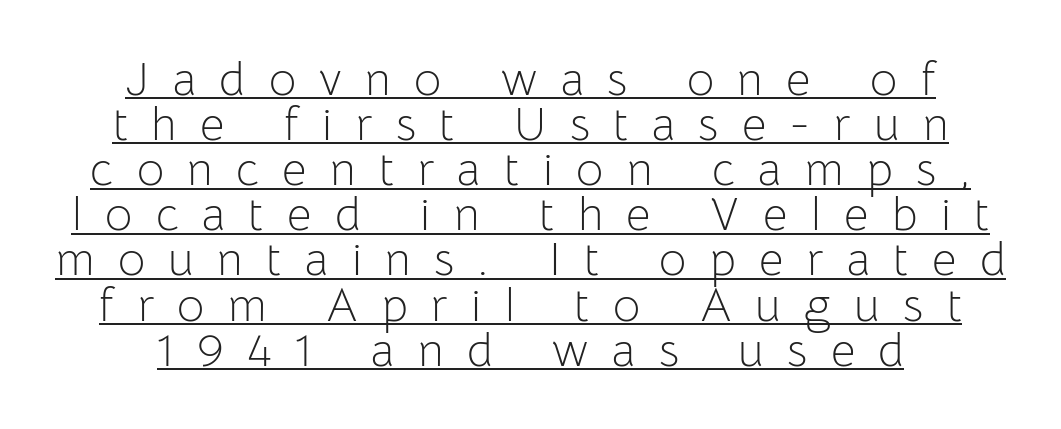
{"serif": "no", "italic": "no", "bold": "no", "weight": "light", "width": "normal", "stroke_contrast": "low", "x_height": "medium", "monospaced": "no", "underline": "yes", "align": "center", "line_spacing": "tight", "line_spacing_ratio": 0.96, "letter_spacing": "wide", "letter_spacing_em": 0.5, "glyph_px": 47}
